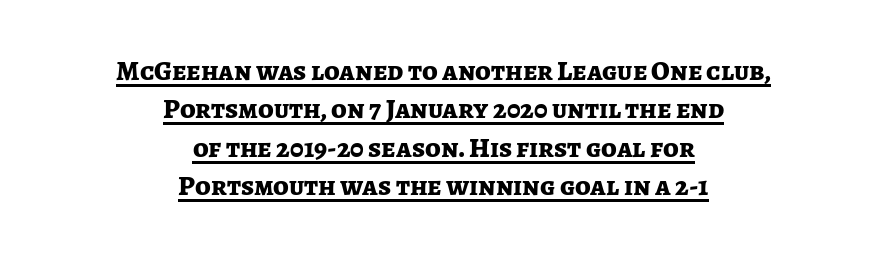
The image shows 28 px bold sans-serif type, upright; set centered, normal line spacing (1.37x), normal letter spacing, underlined; low stroke contrast and a medium x-height.
